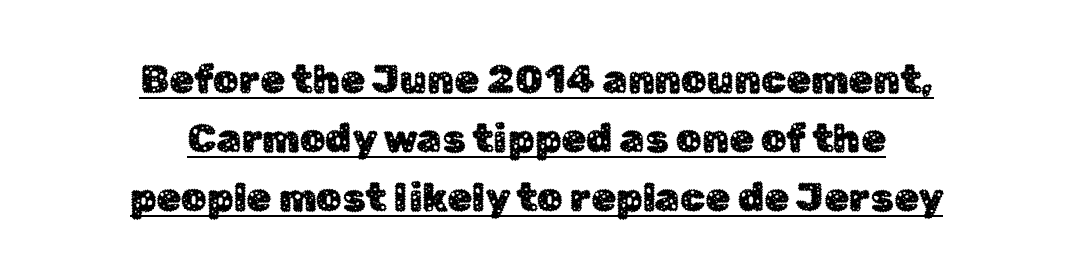
The image shows 40 px sans-serif type, upright; set centered, normal line spacing (1.47x), normal letter spacing, underlined; low stroke contrast and a medium x-height.
